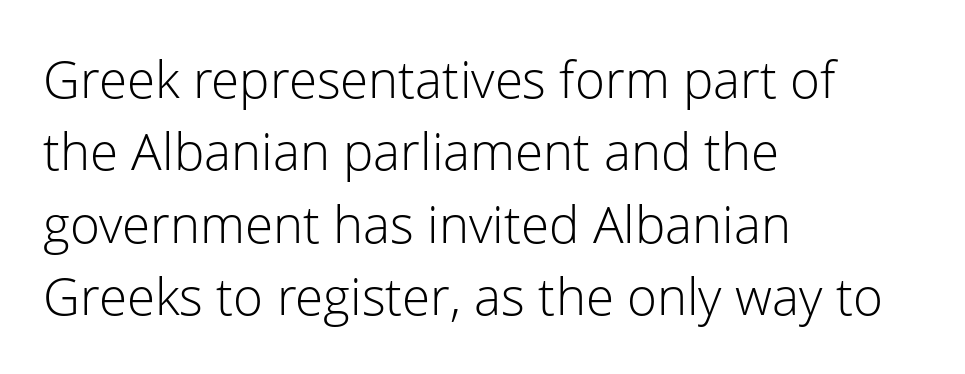
{"serif": "no", "italic": "no", "bold": "no", "weight": "light", "width": "normal", "stroke_contrast": "low", "x_height": "medium", "monospaced": "no", "underline": "no", "align": "left", "line_spacing": "normal", "line_spacing_ratio": 1.42, "letter_spacing": "normal", "letter_spacing_em": 0.0, "glyph_px": 51}
